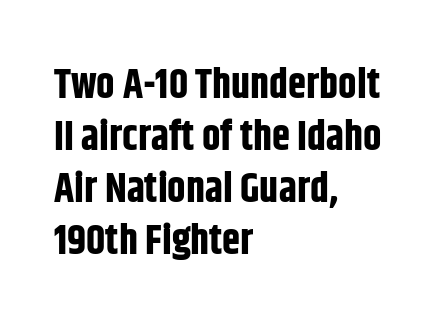
{"serif": "no", "italic": "no", "bold": "yes", "weight": "bold", "width": "condensed", "stroke_contrast": "low", "x_height": "large", "monospaced": "no", "underline": "no", "align": "left", "line_spacing": "normal", "line_spacing_ratio": 1.27, "letter_spacing": "normal", "letter_spacing_em": 0.0, "glyph_px": 41}
